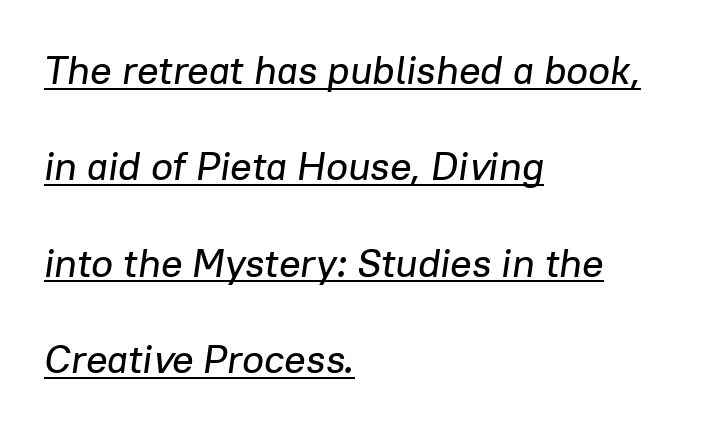
The image shows 40 px text type, italic (leaning right); set left-aligned, loose line spacing (2.41x), normal letter spacing, underlined; low stroke contrast and a medium x-height.
